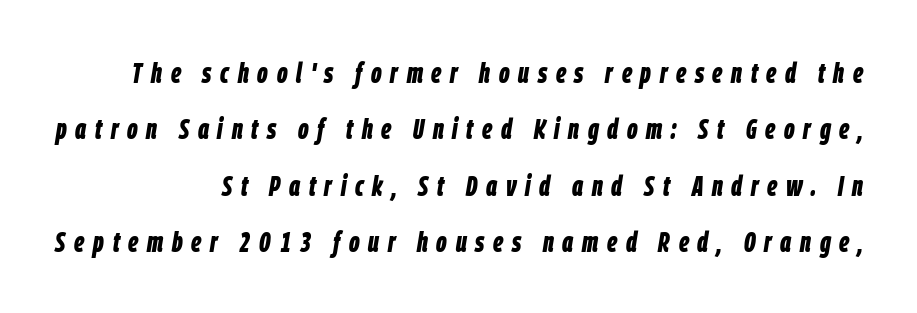
{"italic": "yes", "lean": "right", "slant_degrees": 9, "bold": "yes", "weight": "bold", "width": "condensed", "stroke_contrast": "low", "x_height": "large", "monospaced": "no", "underline": "no", "align": "right", "line_spacing": "loose", "line_spacing_ratio": 1.94, "letter_spacing": "wide", "letter_spacing_em": 0.3, "glyph_px": 29}
